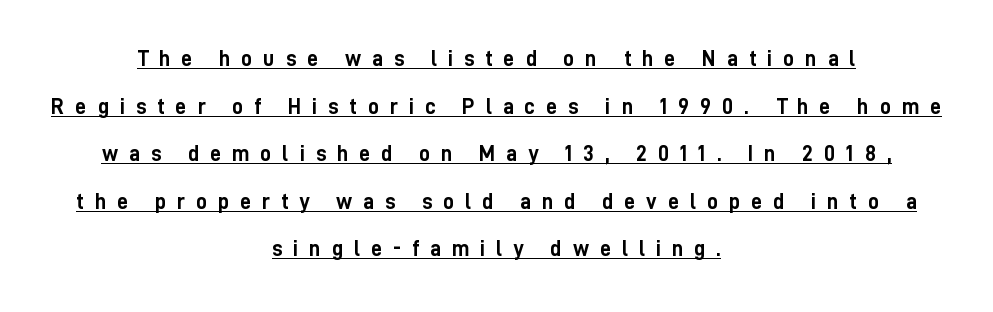
The image shows 22 px bold type, upright; set centered, loose line spacing (2.16x), unusually wide letter spacing (+0.49 em), underlined.
